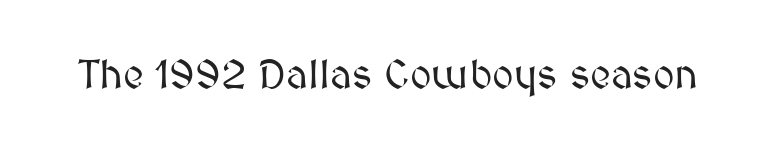
{"italic": "no", "width": "normal", "stroke_contrast": "medium", "x_height": "medium", "monospaced": "no", "underline": "no", "letter_spacing": "normal", "letter_spacing_em": 0.0, "glyph_px": 41}
